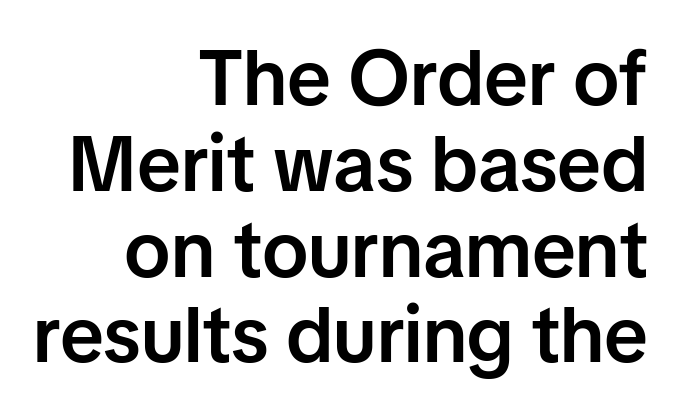
Q: Is the text bold? A: Semi-bold.
Q: Is the text italic (slanted)? A: No, it is upright.
Q: Is the typeface a serif or a sans-serif typeface? A: Sans-serif.
Q: Is the text underlined? A: No.
Q: How is the paragraph aligned? A: Right-aligned.
Q: Is the spacing between letters normal or unusually wide? A: Normal.
Q: Is the spacing between lines tight, normal or loose? A: Tight.
Q: Width (condensed, normal, or wide)? A: Normal.
Q: Stroke contrast? A: Low.
Q: x-height? A: Medium.
Q: Monospaced? A: No.
